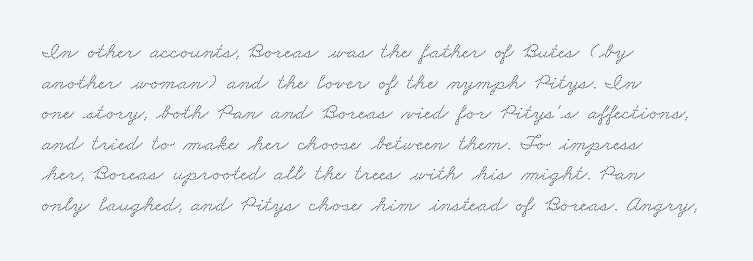
Q: Is the text underlined? A: No.
Q: How is the paragraph aligned? A: Left-aligned.
Q: Is the spacing between letters normal or unusually wide? A: Normal.
Q: Is the spacing between lines tight, normal or loose? A: Normal.
